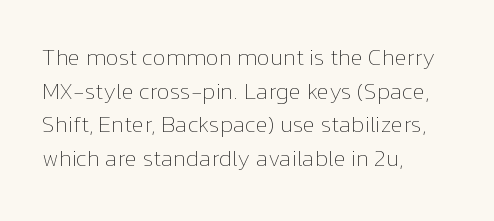
The image shows 23 px text type, upright; set left-aligned, normal line spacing (1.46x), normal letter spacing, not underlined.
